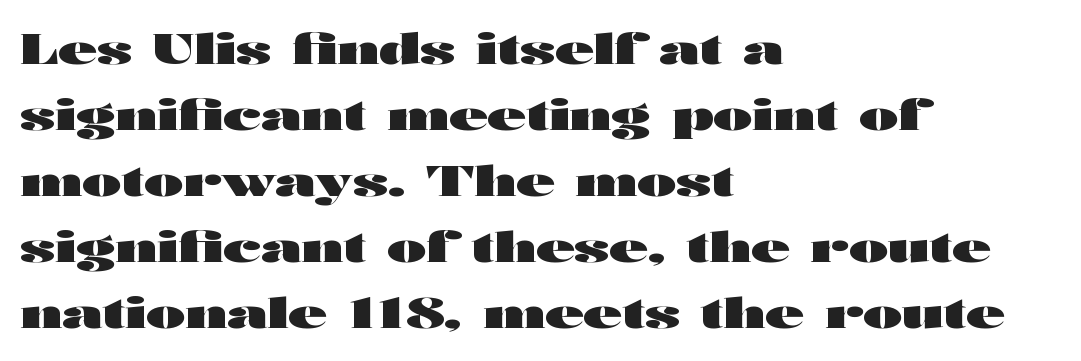
The type is set solid horizontally, with unmodified tracking. Regarding leading, the lines here are spaced in the standard way. Has an underline been added? It has not. Unlike italic type, these characters show no tilt at all.
